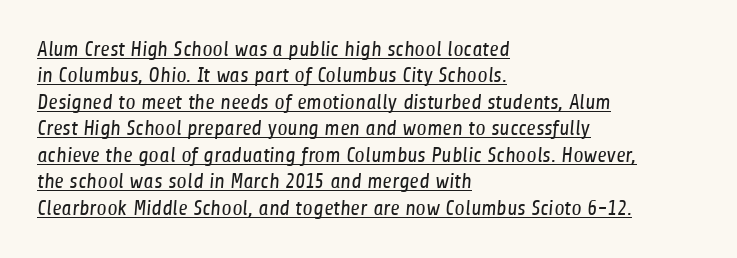
Q: Is the text bold? A: No.
Q: Is the text underlined? A: Yes.
Q: How is the paragraph aligned? A: Left-aligned.
Q: Is the spacing between letters normal or unusually wide? A: Normal.
Q: Is the spacing between lines tight, normal or loose? A: Normal.
